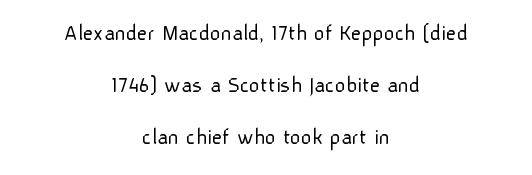
Q: Is the text bold? A: No.
Q: Is the text italic (slanted)? A: No, it is upright.
Q: Is the text underlined? A: No.
Q: How is the paragraph aligned? A: Centered.
Q: Is the spacing between letters normal or unusually wide? A: Normal.
Q: Is the spacing between lines tight, normal or loose? A: Loose.
